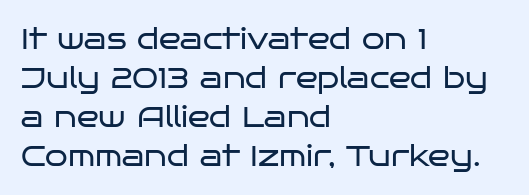
The image shows 29 px regular-weight, wide sans-serif type, upright; set left-aligned, normal line spacing (1.34x), normal letter spacing, not underlined; low stroke contrast and a large x-height.
